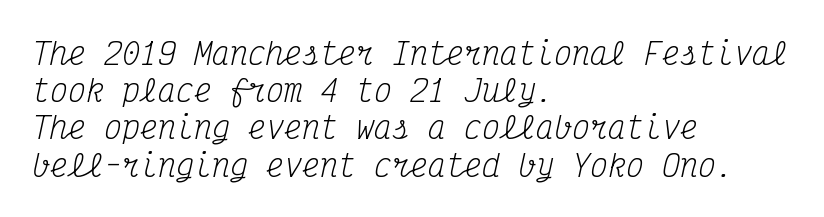
{"serif": "yes", "italic": "yes", "lean": "right", "slant_degrees": 12, "bold": "no", "weight": "regular", "width": "condensed", "stroke_contrast": "medium", "x_height": "medium", "monospaced": "yes", "underline": "no", "align": "left", "line_spacing_ratio": 1.24, "letter_spacing": "normal", "letter_spacing_em": 0.0, "glyph_px": 30}
